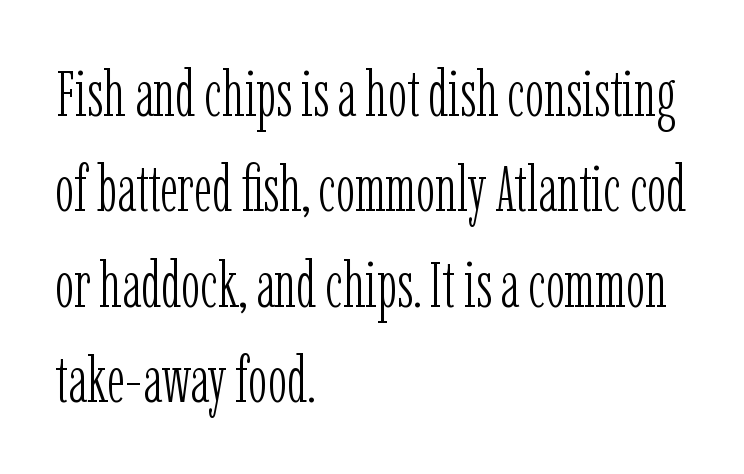
{"serif": "yes", "italic": "no", "bold": "no", "weight": "light", "width": "condensed", "stroke_contrast": "low", "x_height": "medium", "monospaced": "no", "underline": "no", "align": "left", "line_spacing": "normal", "line_spacing_ratio": 1.49, "letter_spacing": "normal", "letter_spacing_em": 0.0, "glyph_px": 64}
